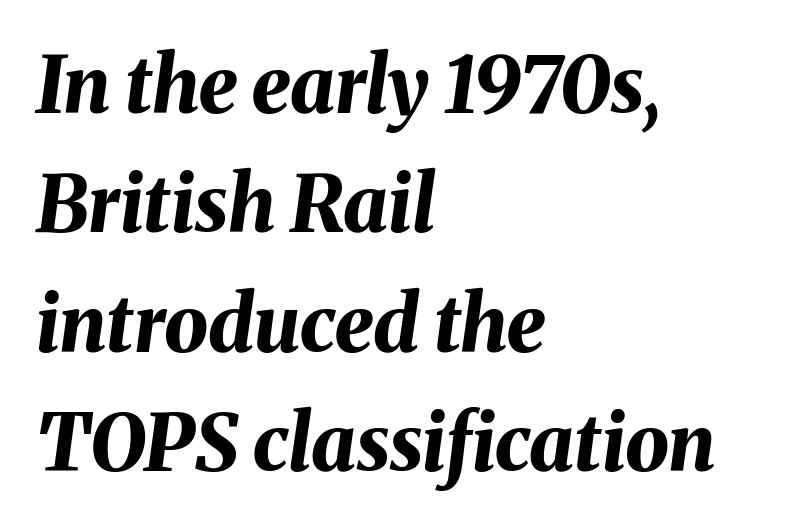
Q: Is the text bold? A: Yes.
Q: Is the text italic (slanted)? A: Yes, it leans right by about 8 degrees.
Q: Is the text underlined? A: No.
Q: How is the paragraph aligned? A: Left-aligned.
Q: Is the spacing between letters normal or unusually wide? A: Normal.
Q: Is the spacing between lines tight, normal or loose? A: Normal.
Q: Width (condensed, normal, or wide)? A: Normal.
Q: Stroke contrast? A: Medium.
Q: x-height? A: Medium.
Q: Monospaced? A: No.
